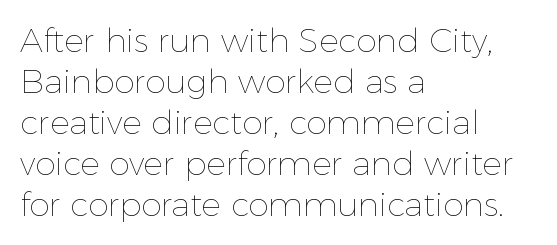
{"italic": "no", "bold": "no", "weight": "thin", "width": "normal", "x_height": "medium", "monospaced": "no", "underline": "no", "align": "left", "line_spacing_ratio": 1.24, "letter_spacing": "normal", "letter_spacing_em": 0.0, "glyph_px": 33}
